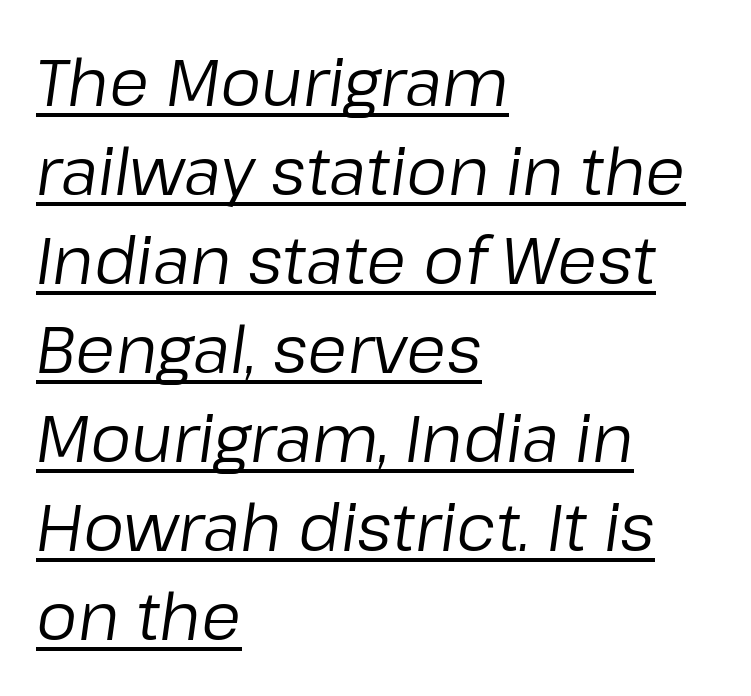
Q: Is the text bold? A: No.
Q: Is the text italic (slanted)? A: Yes, it leans right by about 8 degrees.
Q: Is the text underlined? A: Yes.
Q: How is the paragraph aligned? A: Left-aligned.
Q: Is the spacing between letters normal or unusually wide? A: Normal.
Q: Is the spacing between lines tight, normal or loose? A: Normal.
Q: Width (condensed, normal, or wide)? A: Normal.
Q: Stroke contrast? A: Low.
Q: x-height? A: Medium.
Q: Monospaced? A: No.
